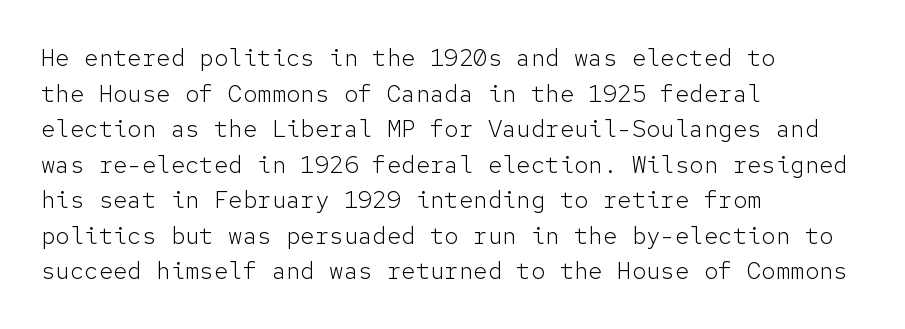
{"italic": "no", "bold": "no", "underline": "no", "align": "left", "line_spacing": "normal", "line_spacing_ratio": 1.48, "letter_spacing": "normal", "letter_spacing_em": 0.0, "glyph_px": 24}
